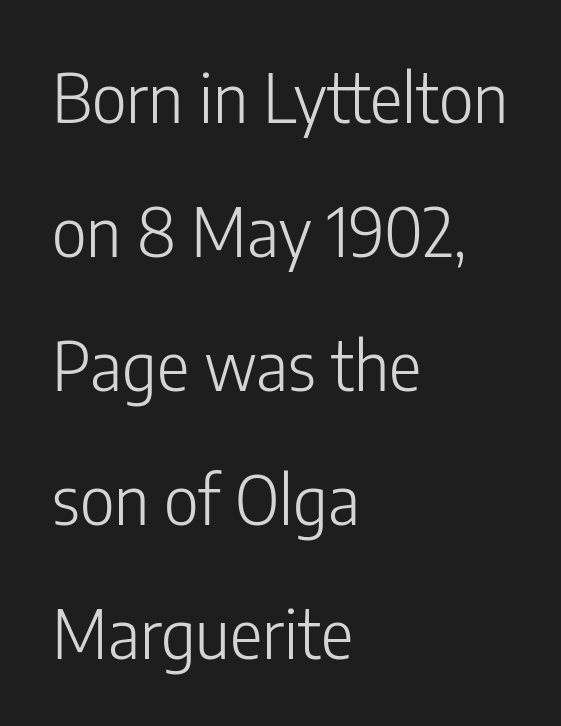
Left-aligned paragraph, ragged on the right. Check the space under the baseline: it is left empty. Ink coverage per letter is moderate at most. Caption: standard tracking, unaltered. Designer's note — italics off, roman on.
